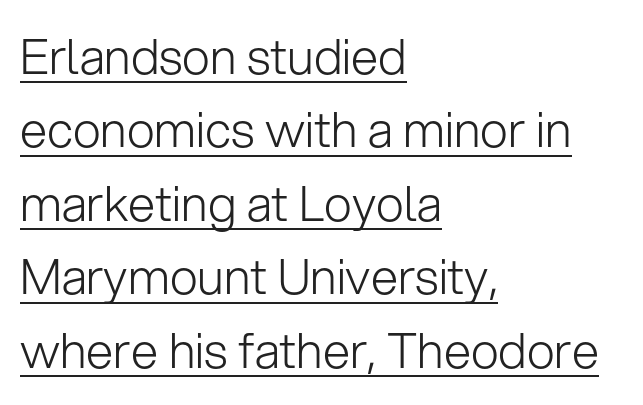
Q: Is the text bold? A: No.
Q: Is the text italic (slanted)? A: No, it is upright.
Q: Is the typeface a serif or a sans-serif typeface? A: Sans-serif.
Q: Is the text underlined? A: Yes.
Q: How is the paragraph aligned? A: Left-aligned.
Q: Is the spacing between letters normal or unusually wide? A: Normal.
Q: Is the spacing between lines tight, normal or loose? A: Normal.
Q: Width (condensed, normal, or wide)? A: Normal.
Q: Stroke contrast? A: Low.
Q: x-height? A: Medium.
Q: Monospaced? A: No.
